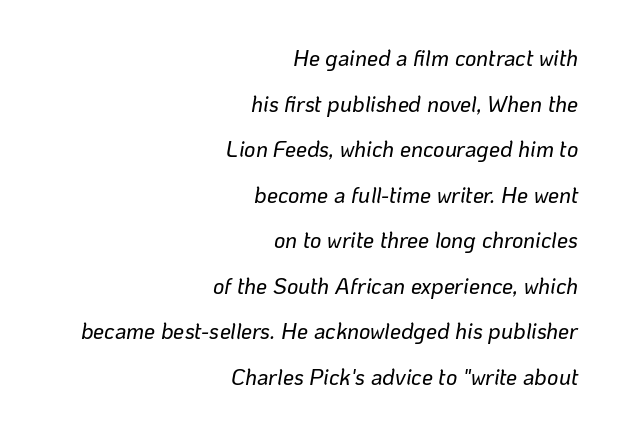
Slant detected: the letters are inclined. Default kerning and tracking; the words read as compact shapes. Any mark beneath the type? The region is blank. Casual observation: everything's shoved over to the right. One glance says open: line gaps are wider than usual.
